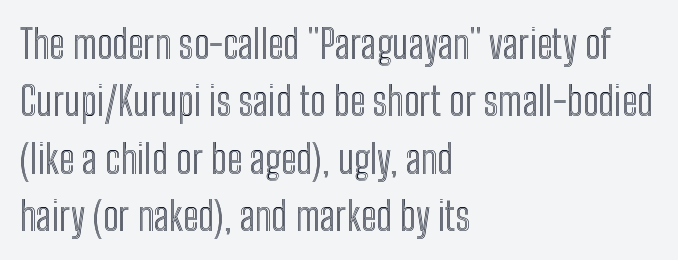
Think of a printed novel: that variable character pitch is what you see here. Quick note: not italic, upright. Every row of glyphs begins at an identical x-position on the left. Compared with typical paragraphs, the rows here are spaced about the same. This sample uses plain, unmodified letter spacing.
